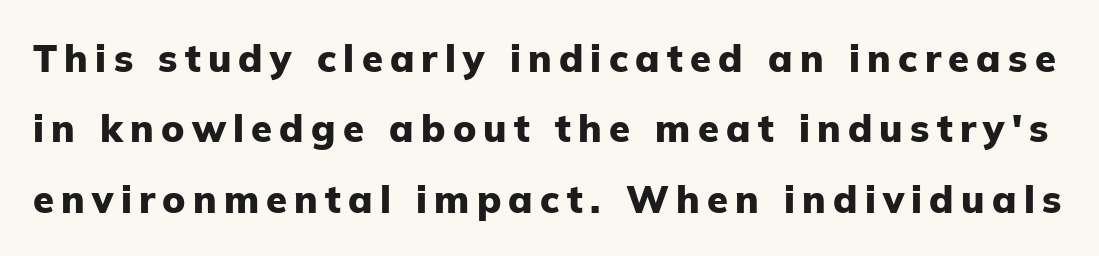
{"serif": "no", "italic": "no", "bold": "yes", "weight": "heavy", "width": "normal", "stroke_contrast": "low", "x_height": "medium", "monospaced": "no", "underline": "no", "line_spacing_ratio": 1.85, "glyph_px": 38}
